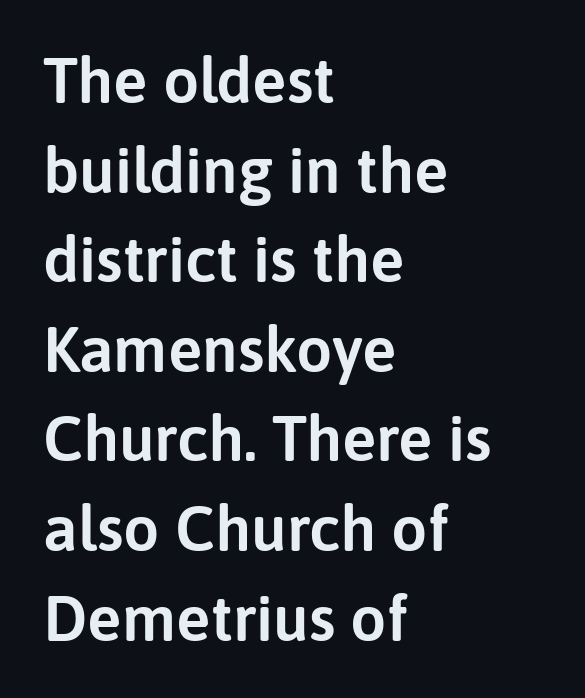
{"serif": "no", "italic": "no", "width": "normal", "stroke_contrast": "low", "x_height": "medium", "monospaced": "no", "underline": "no", "align": "left", "line_spacing": "normal", "line_spacing_ratio": 1.4, "letter_spacing": "normal", "letter_spacing_em": 0.0, "glyph_px": 64}
